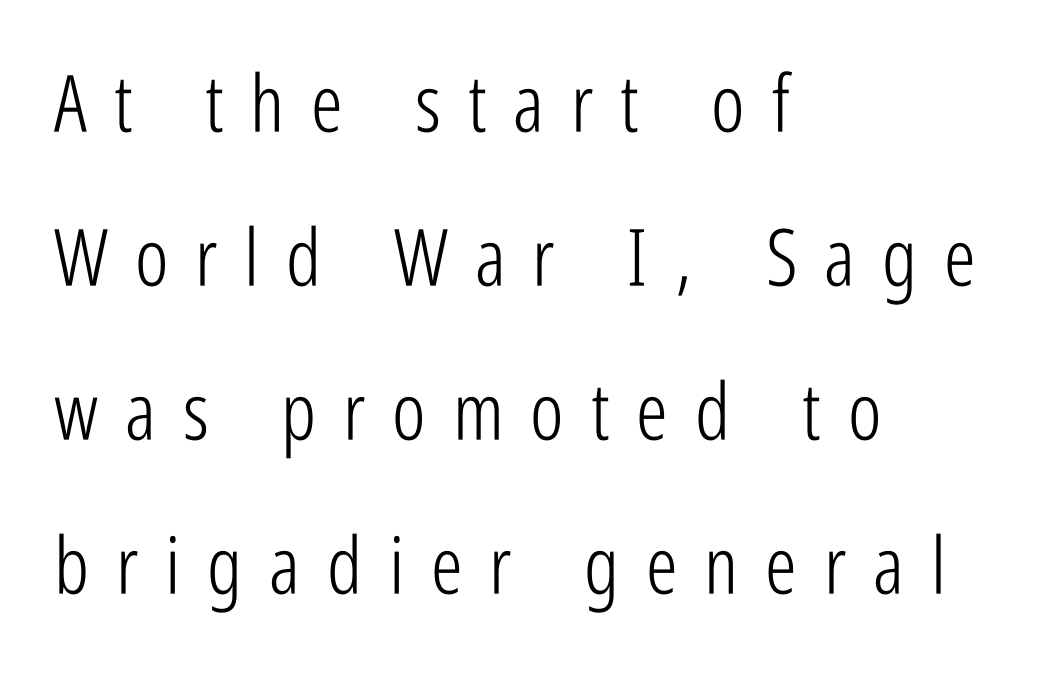
The image shows 79 px light, condensed sans-serif type, upright; set left-aligned, loose line spacing (1.95x), unusually wide letter spacing (+0.34 em), not underlined; low stroke contrast and a medium x-height.
